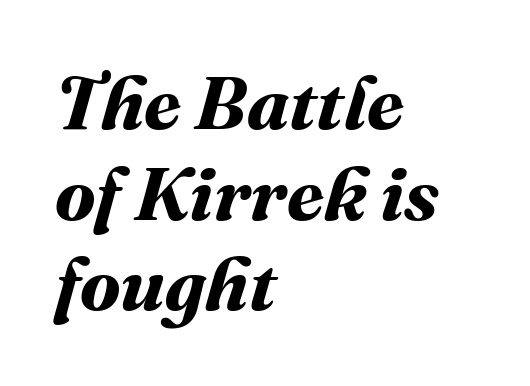
{"bold": "yes", "weight": "bold", "width": "normal", "stroke_contrast": "medium", "x_height": "medium", "monospaced": "no", "underline": "no", "align": "left", "line_spacing_ratio": 1.21, "letter_spacing": "normal", "letter_spacing_em": 0.0, "glyph_px": 75}
